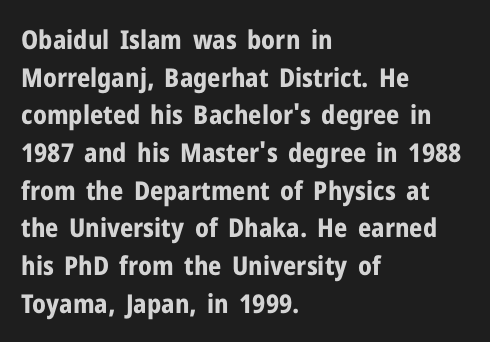
On the weight axis this lands at bold, roughly 700. Words float on clear page, feet unadorned. Interline gaps are of average width in this sample. The rendering keeps characters at their native spacing. In terms of posture, this sample is upright.
